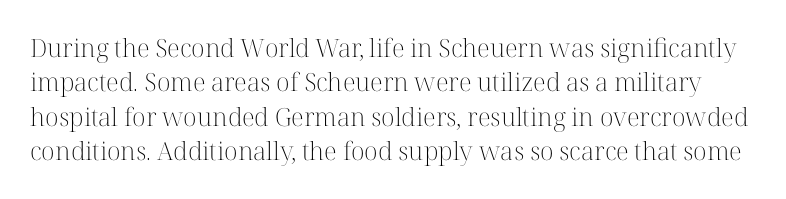
Posture: vertical. Students, note that the glyphs here touch the page at normal intervals. The line-height multiplier appears to be the usual default. Type without underlining.
